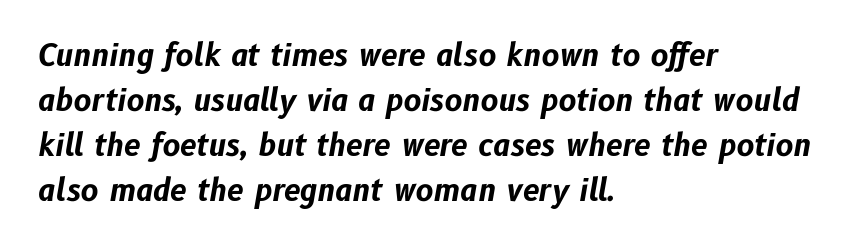
The image shows 30 px bold type, italic (leaning right); set left-aligned, normal line spacing (1.5x), normal letter spacing, not underlined; low stroke contrast and a medium x-height.
